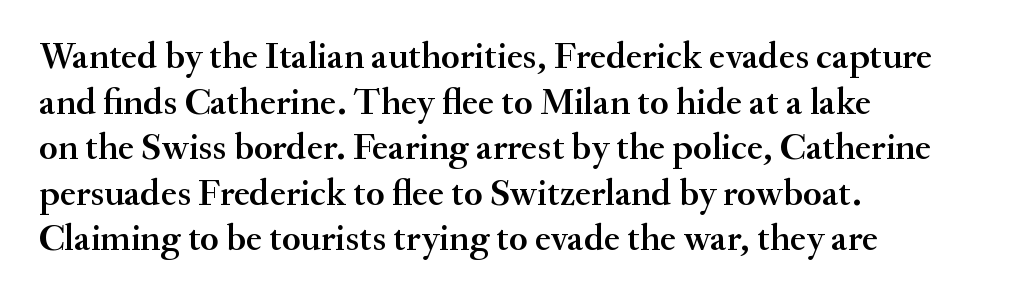
A typesetter would label this face a serif. Do the letters lean? They stand straight. The strip under each line holds only bare page. These lines are set flush left with a ragged right edge. The type is set solid horizontally, with unmodified tracking. The passage shown is typed in a proportional face where columns would drift.
